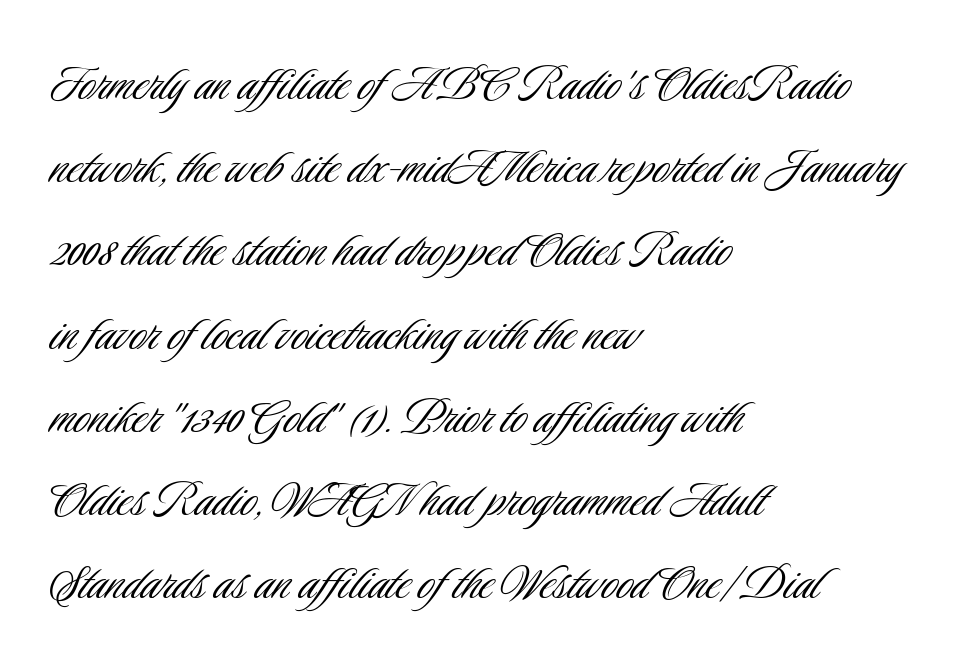
The image shows 57 px light, condensed sans-serif type; set left-aligned, normal line spacing (1.46x), normal letter spacing, not underlined; low stroke contrast and a small x-height.
